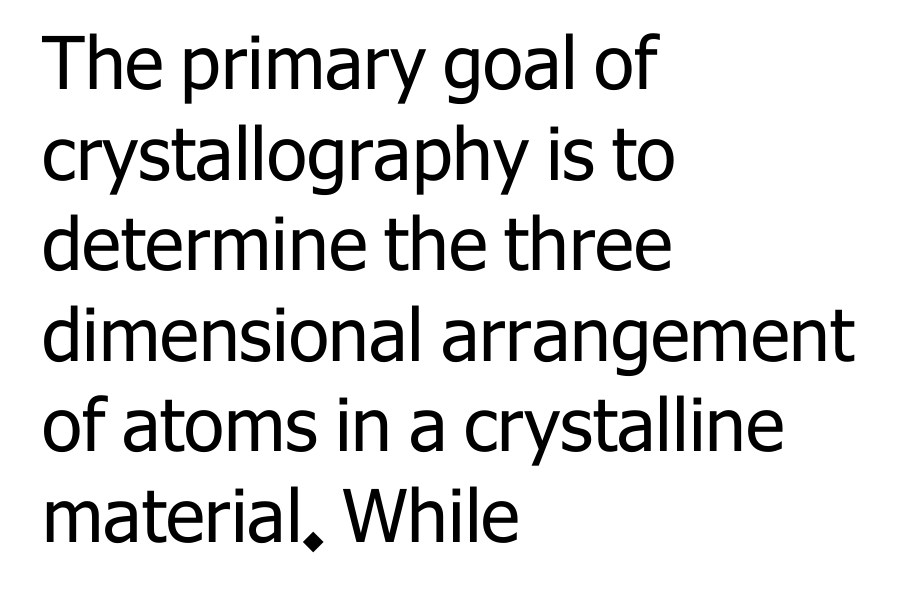
The rag falls on the right side of this text block. The passage shown is typeset with a sans-serif family. If you drew a line through each stem, it would be perfectly vertical. A typesetter would call this proportional, since set widths differ per character. Stroke mass is kept to a normal reading level or below.
